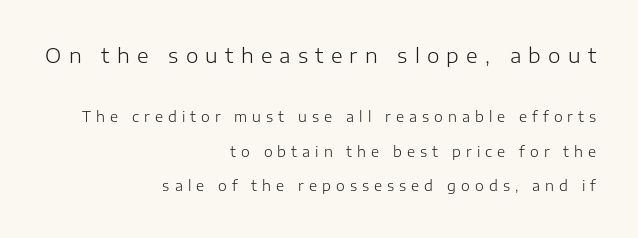
The image shows 20 px text type, upright; set right-aligned, loose line spacing (2.46x), unusually wide letter spacing (+0.36 em), not underlined; the first (top) block is 1.43x larger.
